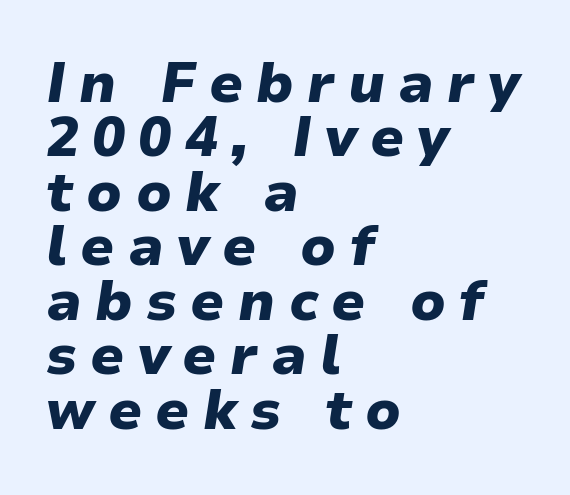
Q: Is the text bold? A: Yes.
Q: Is the text italic (slanted)? A: Yes, it leans right by about 9 degrees.
Q: Is the text underlined? A: No.
Q: How is the paragraph aligned? A: Left-aligned.
Q: Is the spacing between letters normal or unusually wide? A: Unusually wide.
Q: Is the spacing between lines tight, normal or loose? A: Tight.
Q: Width (condensed, normal, or wide)? A: Normal.
Q: Stroke contrast? A: Low.
Q: x-height? A: Medium.
Q: Monospaced? A: No.
